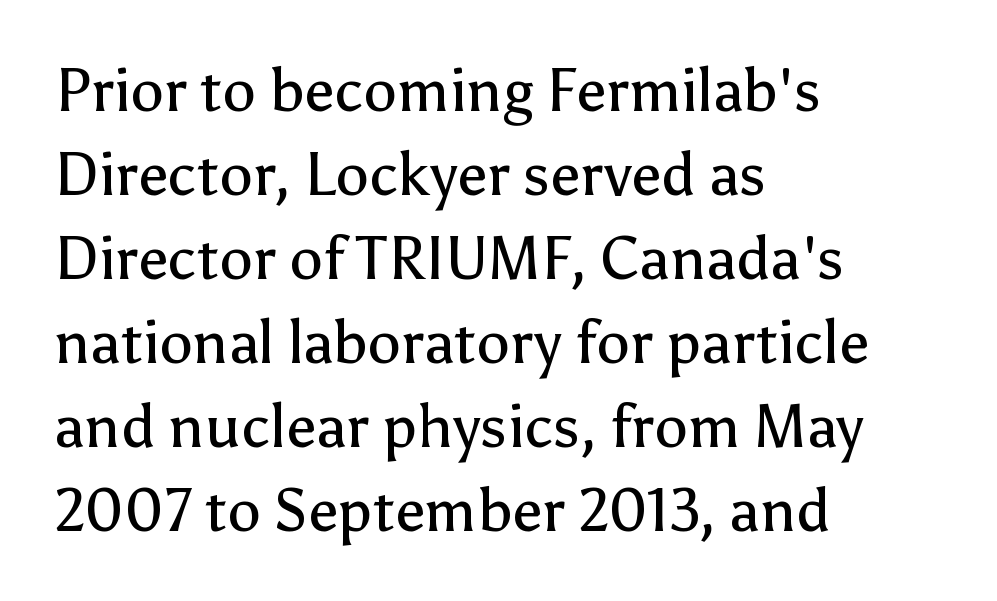
{"serif": "no", "italic": "no", "bold": "no", "weight": "regular", "width": "normal", "stroke_contrast": "low", "x_height": "medium", "monospaced": "no", "underline": "no", "align": "left", "line_spacing": "normal", "line_spacing_ratio": 1.4, "letter_spacing": "normal", "letter_spacing_em": 0.0, "glyph_px": 60}
